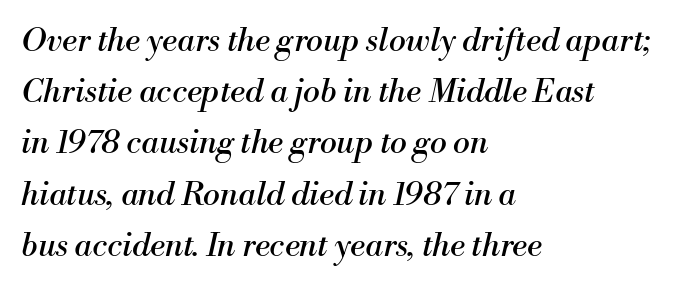
Here the glyphs are tracked normally, forming tight word shapes. Compared with a centered layout, this one pins lines to the left instead. Is this a fixed-width face? No — the glyphs have proportional, varying widths. Normally led — the rows are evenly, conventionally spaced. Typographically, this falls in the serif category. Stems here are at most as thick as an everyday book face.
